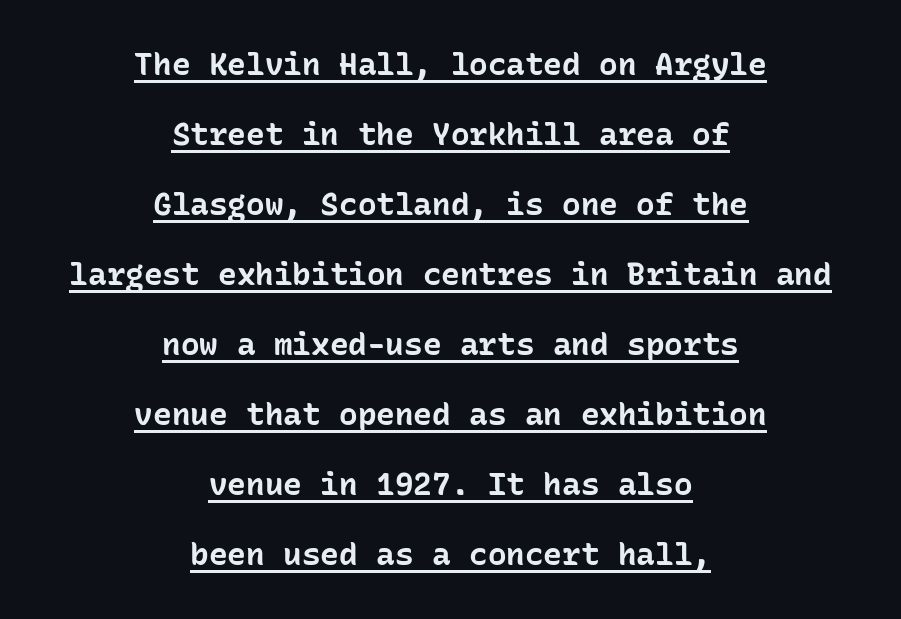
The image shows 31 px bold sans-serif type, upright, monospaced; set centered, loose line spacing (2.26x), normal letter spacing, underlined; low stroke contrast and a medium x-height.
